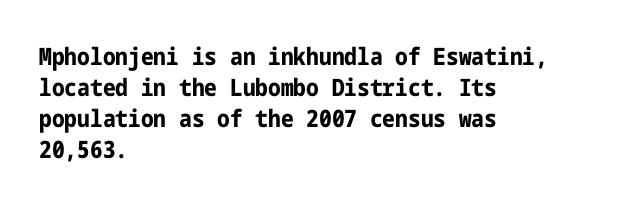
{"italic": "no", "bold": "yes", "underline": "no", "align": "left", "line_spacing": "normal", "line_spacing_ratio": 1.29, "letter_spacing": "normal", "letter_spacing_em": 0.0, "glyph_px": 24}
